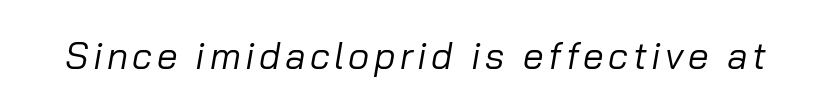
{"italic": "yes", "lean": "right", "slant_degrees": 10, "bold": "no", "weight": "regular", "width": "normal", "stroke_contrast": "low", "x_height": "medium", "monospaced": "no", "underline": "no", "glyph_px": 37}
